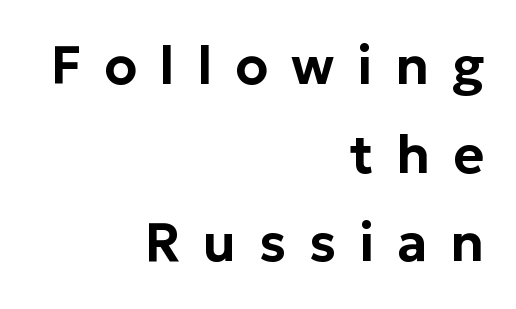
Leading matches the norm, producing a regular column. Characters remain perfectly vertical along every line. Spacing between characters has been opened up far beyond the box default. No word sits above an underline. The type family on display is of the sans-serif kind. Typeset ragged left — the right edge is the straight one.
